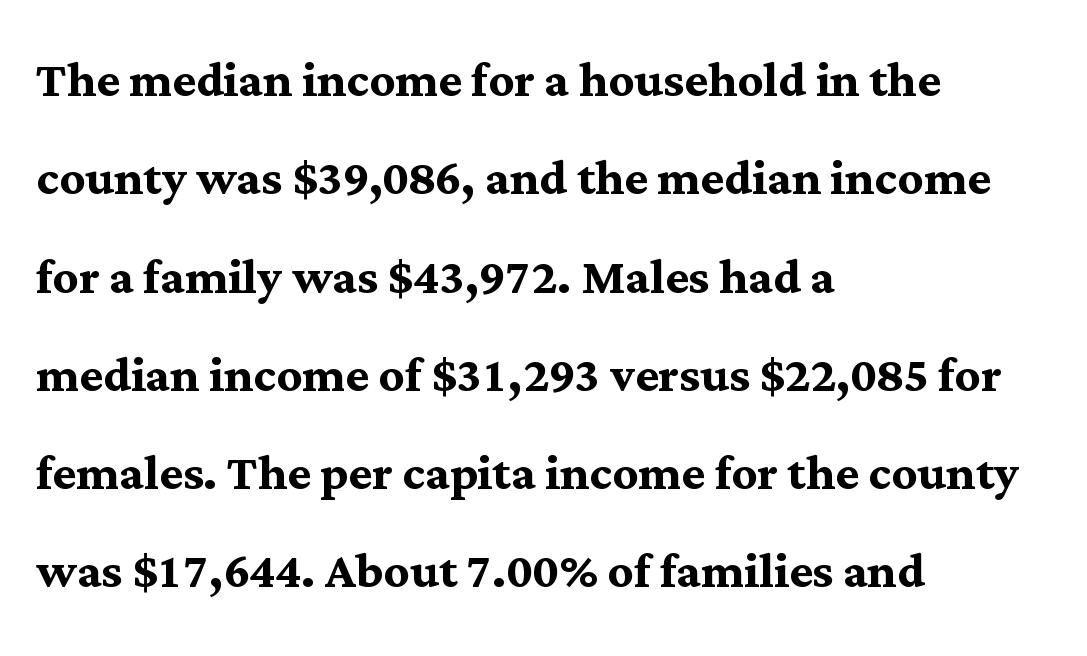
You could not count columns in this text — the font is proportionally spaced. Strokes here are thick enough to call this a true bold. Normally led — the rows are evenly, conventionally spaced. Designer's note — italics off, roman on. The lines are quadded left. A serif font was chosen for this passage.
